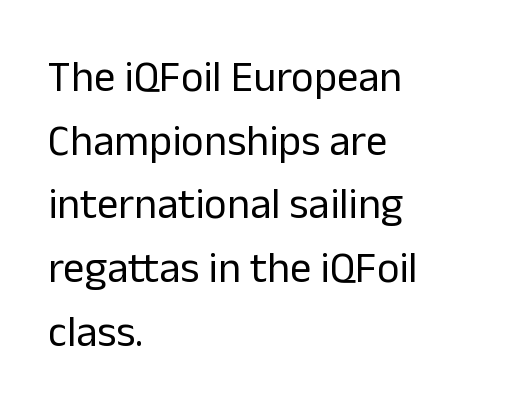
The image shows 43 px regular-weight sans-serif type, upright; set left-aligned, normal line spacing (1.48x), normal letter spacing, not underlined; low stroke contrast and a medium x-height.
